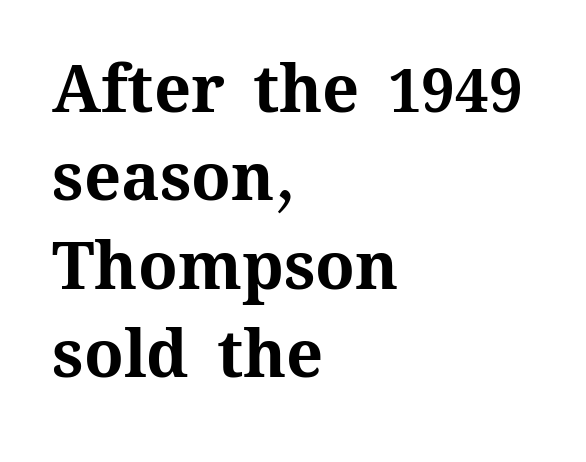
{"italic": "no", "bold": "yes", "weight": "bold", "width": "normal", "stroke_contrast": "medium", "x_height": "medium", "monospaced": "no", "underline": "no", "align": "left", "line_spacing": "normal", "line_spacing_ratio": 1.36, "letter_spacing": "normal", "letter_spacing_em": 0.0, "glyph_px": 65}
